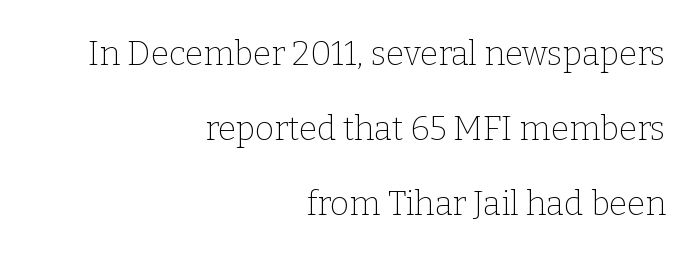
Q: Is the text bold? A: No.
Q: Is the text italic (slanted)? A: No, it is upright.
Q: Is the typeface a serif or a sans-serif typeface? A: Serif.
Q: Is the text underlined? A: No.
Q: How is the paragraph aligned? A: Right-aligned.
Q: Is the spacing between letters normal or unusually wide? A: Normal.
Q: Is the spacing between lines tight, normal or loose? A: Loose.
Q: Width (condensed, normal, or wide)? A: Normal.
Q: Stroke contrast? A: Low.
Q: x-height? A: Medium.
Q: Monospaced? A: No.
